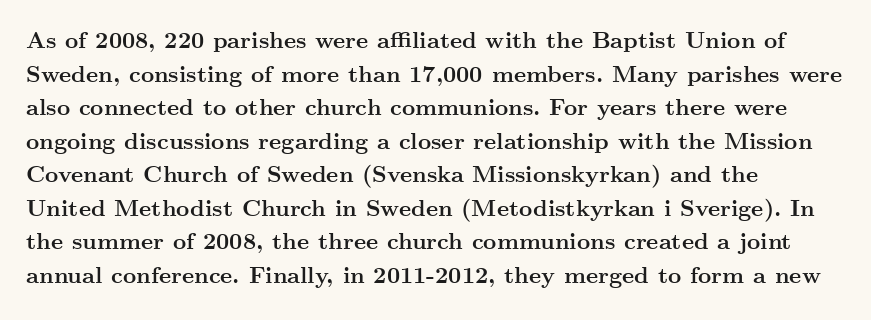
{"italic": "no", "bold": "yes", "underline": "no", "align": "left", "line_spacing": "normal", "line_spacing_ratio": 1.46, "letter_spacing": "normal", "letter_spacing_em": 0.0, "glyph_px": 23}
